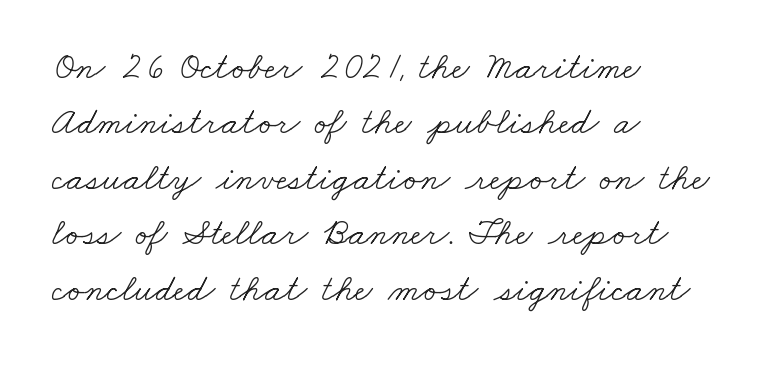
{"serif": "yes", "bold": "no", "weight": "light", "width": "wide", "stroke_contrast": "low", "x_height": "small", "monospaced": "no", "underline": "no", "align": "left", "line_spacing": "normal", "line_spacing_ratio": 1.46, "letter_spacing": "normal", "letter_spacing_em": 0.0, "glyph_px": 38}
